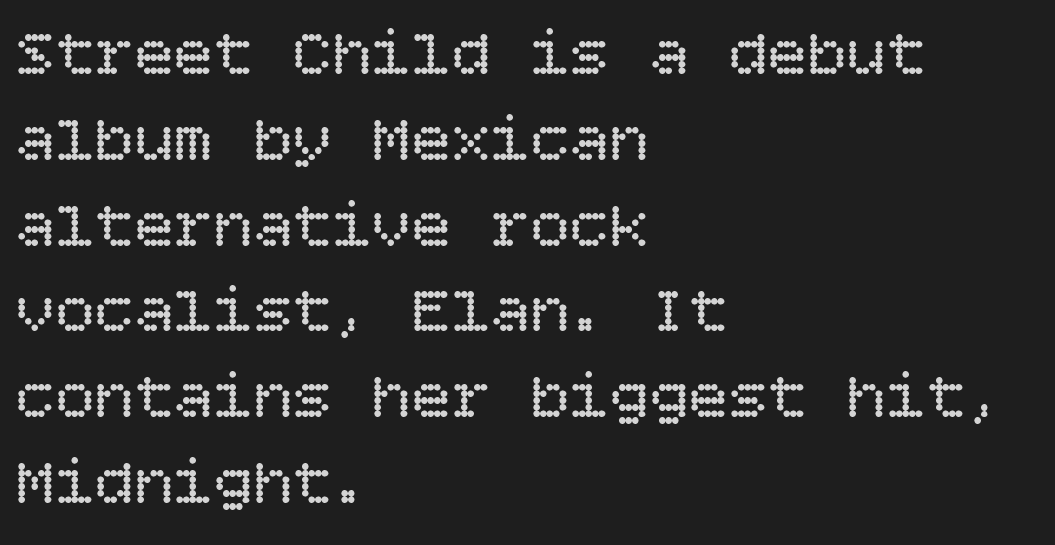
Stems and bowls with no extra thickness — not bold. The space beneath each line is pristine and unruled. Teacher's note: observe the even left margin — that is flush-left alignment. The letterforms sit shoulder to shoulder at normal distance. The vertical gap from one line to the next is medium.
